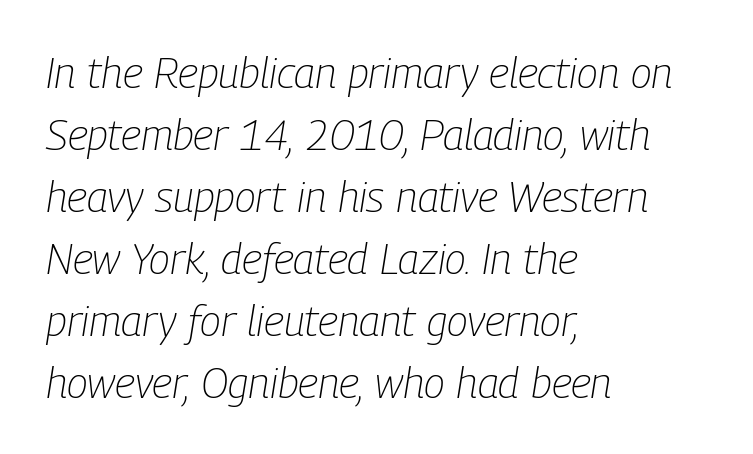
{"italic": "yes", "lean": "right", "slant_degrees": 9, "bold": "no", "weight": "light", "width": "condensed", "stroke_contrast": "low", "x_height": "medium", "monospaced": "no", "underline": "no", "align": "left", "line_spacing": "normal", "line_spacing_ratio": 1.44, "letter_spacing": "normal", "letter_spacing_em": 0.0, "glyph_px": 43}
